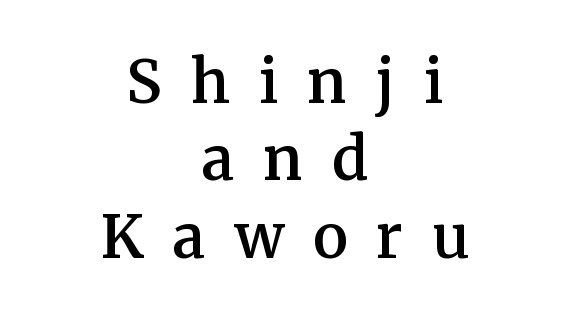
Q: Is the text bold? A: Semi-bold.
Q: Is the text italic (slanted)? A: No, it is upright.
Q: Is the typeface a serif or a sans-serif typeface? A: Serif.
Q: Is the text underlined? A: No.
Q: How is the paragraph aligned? A: Centered.
Q: Is the spacing between letters normal or unusually wide? A: Unusually wide.
Q: Is the spacing between lines tight, normal or loose? A: Normal.
Q: Width (condensed, normal, or wide)? A: Normal.
Q: Stroke contrast? A: Medium.
Q: x-height? A: Medium.
Q: Monospaced? A: No.
